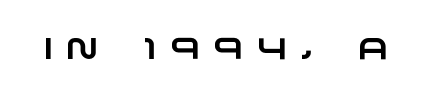
These lines are rendered in a variable-pitch font. A bare baseline throughout the passage. Regarding serifs, this sample does without them. Caption: expanded tracking, letters set apart.
